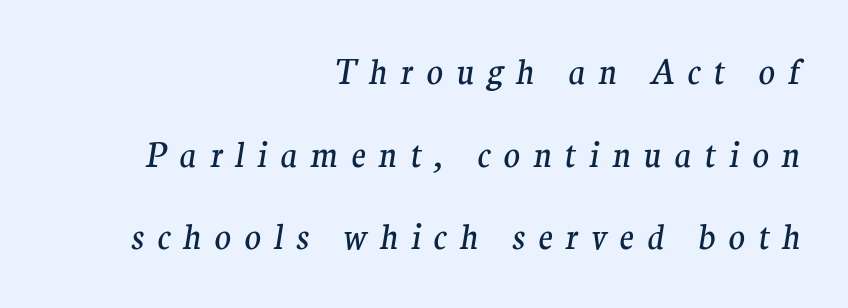
A typesetter would mark this as italic. Leftover space on each line is placed entirely before the opening word. Observe the wide spacing: letters keep a clear distance from each other. Stems here are at most as thick as an everyday book face. Check the space under the baseline: it is left empty.
